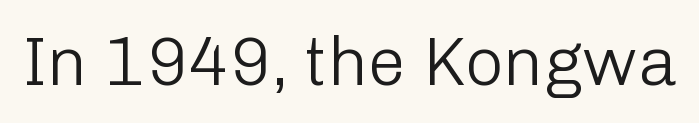
Q: Is the text bold? A: No.
Q: Is the text italic (slanted)? A: No, it is upright.
Q: Is the typeface a serif or a sans-serif typeface? A: Sans-serif.
Q: Is the text underlined? A: No.
Q: Is the spacing between letters normal or unusually wide? A: Normal.
Q: Width (condensed, normal, or wide)? A: Normal.
Q: Stroke contrast? A: Low.
Q: x-height? A: Medium.
Q: Monospaced? A: No.
